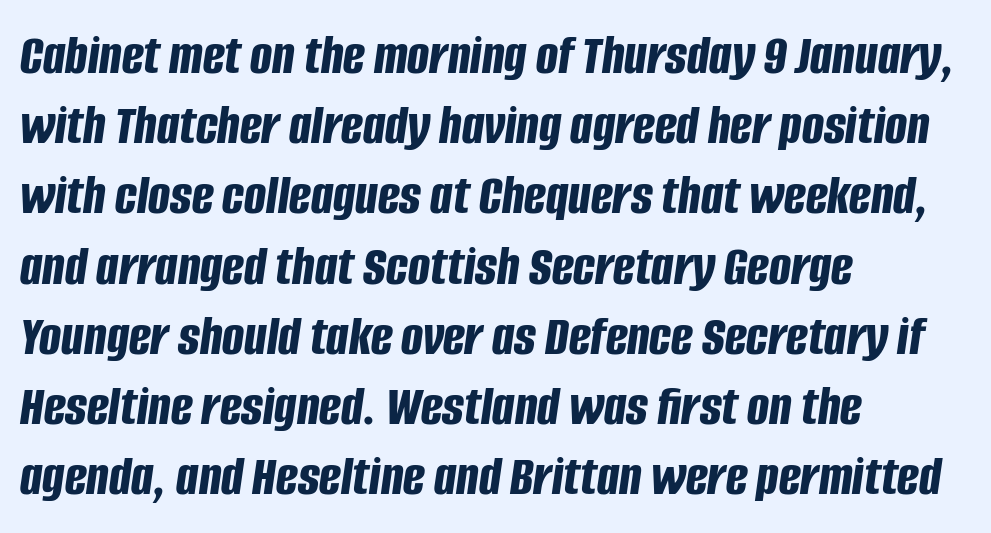
The image shows 58 px bold, condensed type, italic (leaning right); set left-aligned, line spacing 1.21x, normal letter spacing, not underlined; low stroke contrast and a large x-height.
